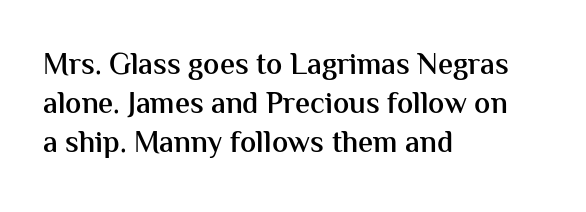
{"serif": "no", "italic": "no", "bold": "semi", "weight": "semibold", "width": "normal", "stroke_contrast": "medium", "x_height": "medium", "monospaced": "no", "underline": "no", "align": "left", "line_spacing": "normal", "line_spacing_ratio": 1.3, "letter_spacing": "normal", "letter_spacing_em": 0.0, "glyph_px": 30}
